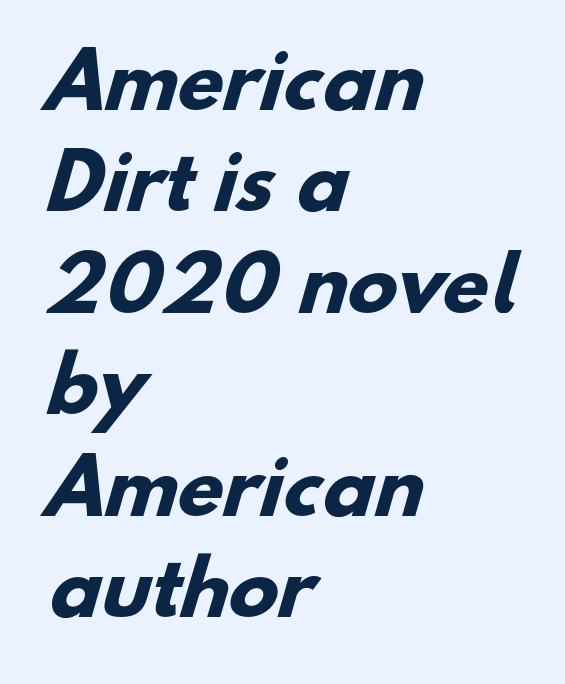
Q: Is the text bold? A: Yes.
Q: Is the typeface a serif or a sans-serif typeface? A: Sans-serif.
Q: Is the text underlined? A: No.
Q: How is the paragraph aligned? A: Left-aligned.
Q: Is the spacing between letters normal or unusually wide? A: Normal.
Q: Is the spacing between lines tight, normal or loose? A: Normal.
Q: Width (condensed, normal, or wide)? A: Normal.
Q: Stroke contrast? A: Low.
Q: x-height? A: Small.
Q: Monospaced? A: No.
